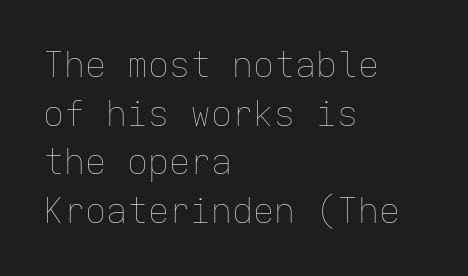
The image shows 35 px thin type, upright, monospaced; set left-aligned, normal line spacing (1.39x), normal letter spacing, not underlined; low stroke contrast and a medium x-height.
